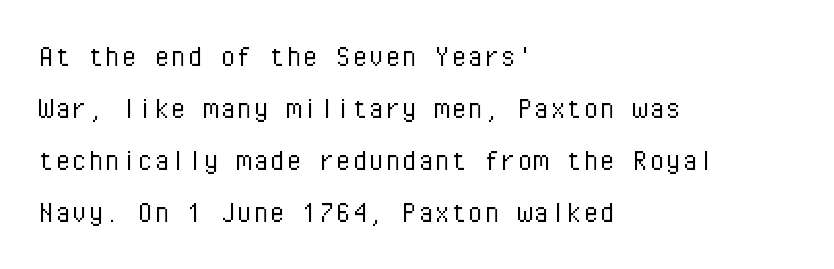
Q: Is the text bold? A: No.
Q: Is the text italic (slanted)? A: No, it is upright.
Q: Is the typeface a serif or a sans-serif typeface? A: Sans-serif.
Q: Is the text underlined? A: No.
Q: How is the paragraph aligned? A: Left-aligned.
Q: Is the spacing between letters normal or unusually wide? A: Normal.
Q: Is the spacing between lines tight, normal or loose? A: Normal.
Q: Width (condensed, normal, or wide)? A: Normal.
Q: Stroke contrast? A: Low.
Q: x-height? A: Medium.
Q: Monospaced? A: Yes.
